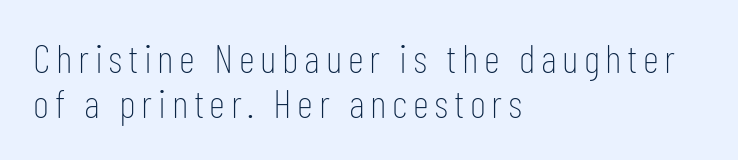
Q: Is the text bold? A: No.
Q: Is the text italic (slanted)? A: No, it is upright.
Q: Is the typeface a serif or a sans-serif typeface? A: Sans-serif.
Q: Is the text underlined? A: No.
Q: How is the paragraph aligned? A: Left-aligned.
Q: Is the spacing between lines tight, normal or loose? A: Tight.
Q: Width (condensed, normal, or wide)? A: Condensed.
Q: Stroke contrast? A: Low.
Q: x-height? A: Medium.
Q: Monospaced? A: No.
